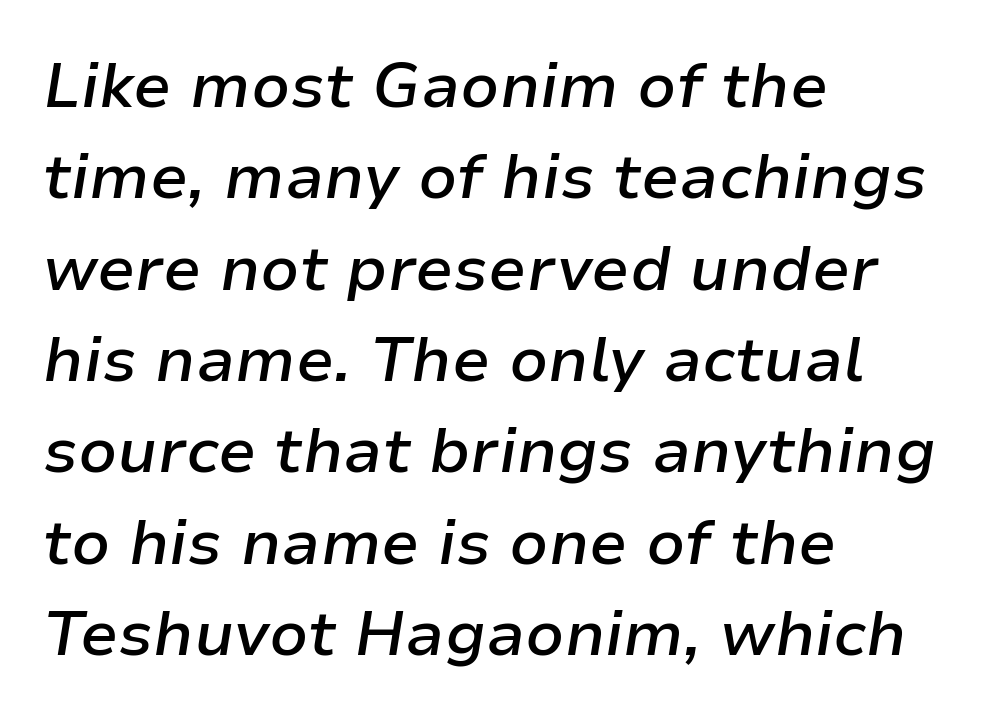
Q: Is the text bold? A: Semi-bold.
Q: Is the text italic (slanted)? A: Yes, it leans right by about 9 degrees.
Q: Is the text underlined? A: No.
Q: How is the paragraph aligned? A: Left-aligned.
Q: Is the spacing between letters normal or unusually wide? A: Normal.
Q: Is the spacing between lines tight, normal or loose? A: Normal.
Q: Width (condensed, normal, or wide)? A: Normal.
Q: Stroke contrast? A: Low.
Q: x-height? A: Medium.
Q: Monospaced? A: No.
